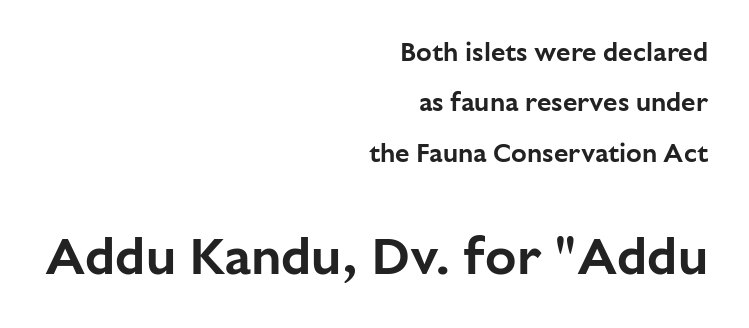
The image shows 52 px sans-serif type, upright; set right-aligned, loose line spacing (1.94x), normal letter spacing, not underlined; the second (bottom) block is 2.0x larger; low stroke contrast and a medium x-height.
